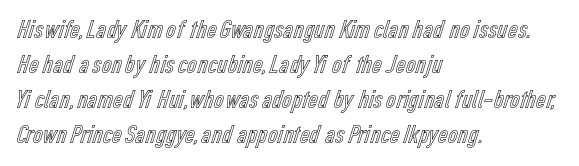
Q: Is the text italic (slanted)? A: Yes.
Q: Is the text underlined? A: No.
Q: How is the paragraph aligned? A: Left-aligned.
Q: Is the spacing between letters normal or unusually wide? A: Normal.
Q: Is the spacing between lines tight, normal or loose? A: Normal.
